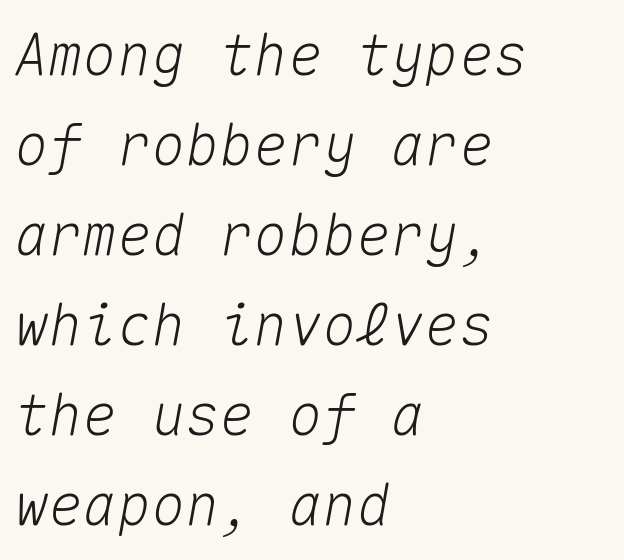
The typesetter chose a ragged-right arrangement here. The face used here is rendered with its standard letterfit. Emphasis-style slanted type is in use. The passage shown is typed in a monospace face where columns stay perfectly aligned. Compared with typical paragraphs, the rows here are spaced about the same. Each row of text sits above clean, open space.
